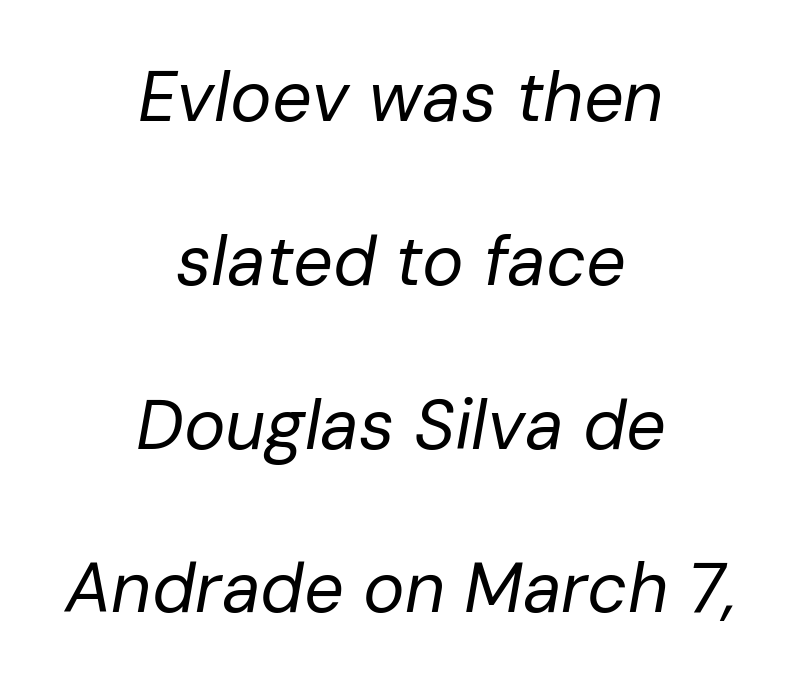
{"italic": "yes", "lean": "right", "slant_degrees": 10, "bold": "no", "weight": "regular", "width": "normal", "stroke_contrast": "low", "x_height": "medium", "monospaced": "no", "underline": "no", "align": "center", "line_spacing": "loose", "line_spacing_ratio": 2.34, "letter_spacing": "normal", "letter_spacing_em": 0.0, "glyph_px": 70}
